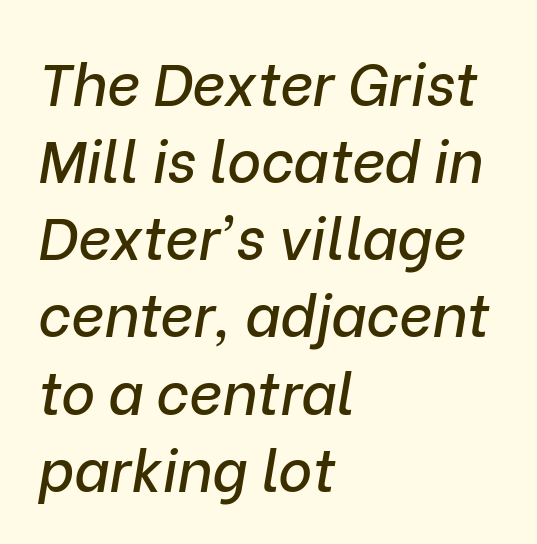
The image shows 58 px text type, italic (leaning right); set left-aligned, normal line spacing (1.33x), normal letter spacing, not underlined; low stroke contrast and a medium x-height.
